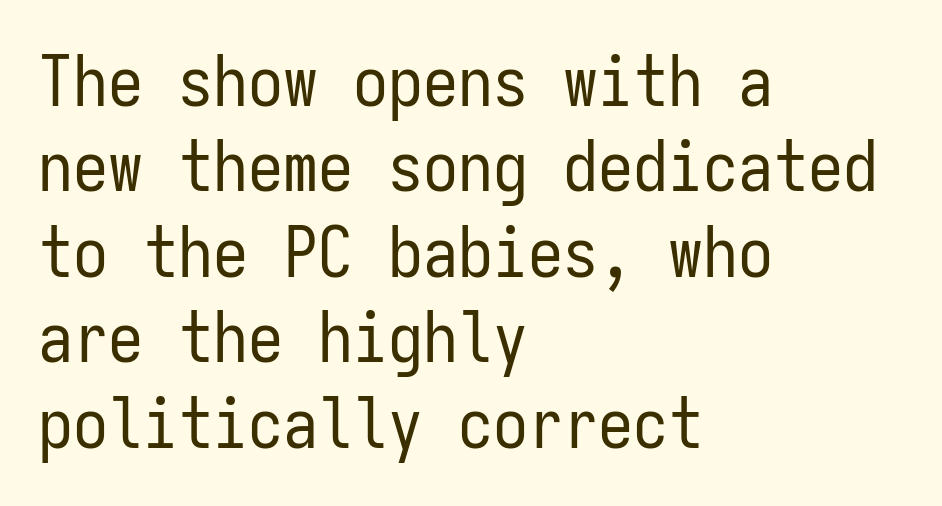
Q: Is the text bold? A: No.
Q: Is the text italic (slanted)? A: No, it is upright.
Q: Is the typeface a serif or a sans-serif typeface? A: Sans-serif.
Q: Is the text underlined? A: No.
Q: How is the paragraph aligned? A: Left-aligned.
Q: Is the spacing between letters normal or unusually wide? A: Normal.
Q: Width (condensed, normal, or wide)? A: Condensed.
Q: Stroke contrast? A: Low.
Q: x-height? A: Medium.
Q: Monospaced? A: Yes.
